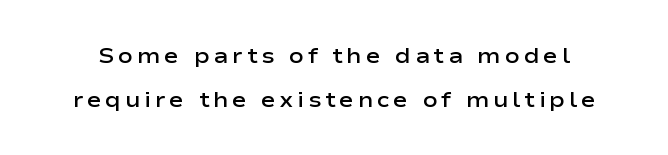
The image shows 22 px text type, upright; set loose line spacing (1.99x), not underlined.
